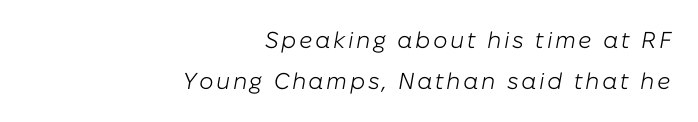
Underlining? Definitely not there. All the whitespace from short lines collects on the left. The typesetting does not lean heavy: it is not bold. Emphasis-style slanted type is in use.
